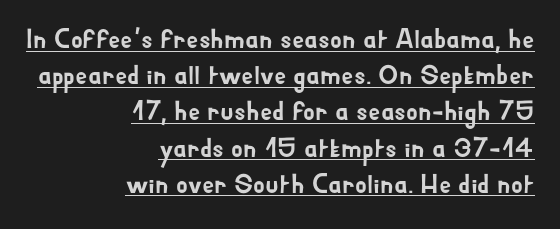
Q: Is the text italic (slanted)? A: No, it is upright.
Q: Is the text underlined? A: Yes.
Q: How is the paragraph aligned? A: Right-aligned.
Q: Is the spacing between letters normal or unusually wide? A: Normal.
Q: Is the spacing between lines tight, normal or loose? A: Normal.
